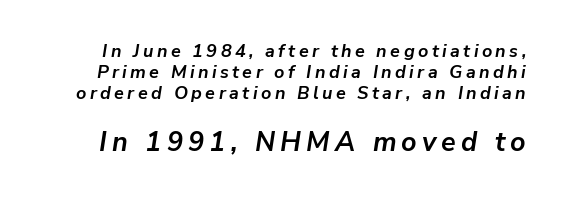
The image shows 27 px bold type, italic (leaning right); set line spacing 1.18x, not underlined; the second (bottom) block is 1.5x larger.
